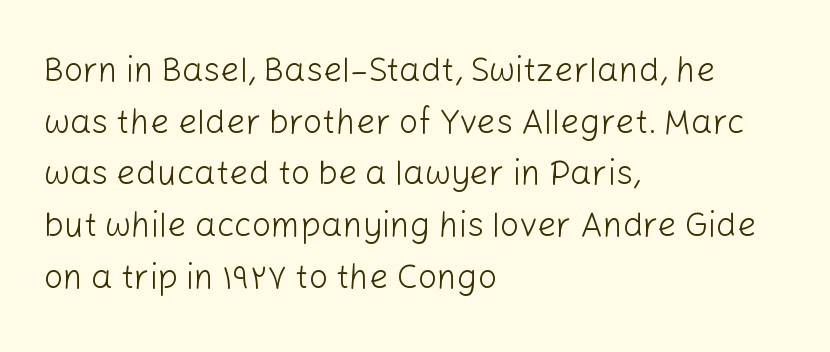
The letters sit at their default tracking, neither squeezed nor spread. The letters carry no serifs — their stems end cleanly without finishing strokes. These lines are rendered in a variable-pitch font. Compared with typical paragraphs, the rows here are spaced about the same.
